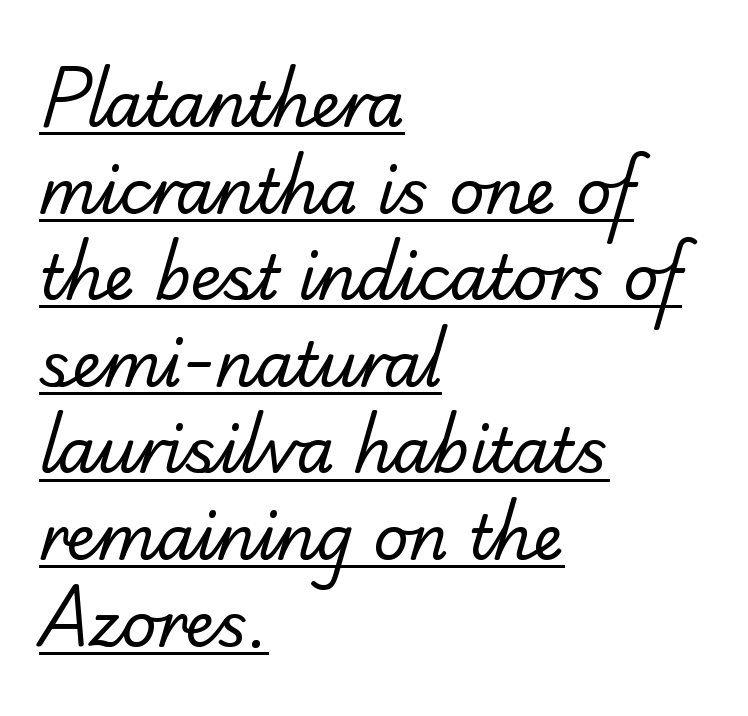
Honestly, the row spacing looks completely unremarkable. Looks like regular typesetting: each glyph gets only the width it needs. Stem width sits at or under what a default text font uses. To sum up the face: it has serifs. Beneath each row of characters lies a ruled line. Where is the straight margin? On the left.
